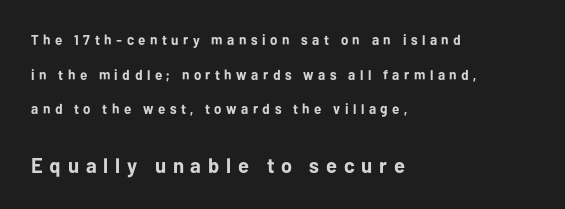
{"italic": "no", "bold": "yes", "underline": "no", "align": "left", "line_spacing": "loose", "line_spacing_ratio": 2.47, "letter_spacing": "wide", "letter_spacing_em": 0.32, "larger_block": "second", "size_ratio": 1.5, "glyph_px": 21}
